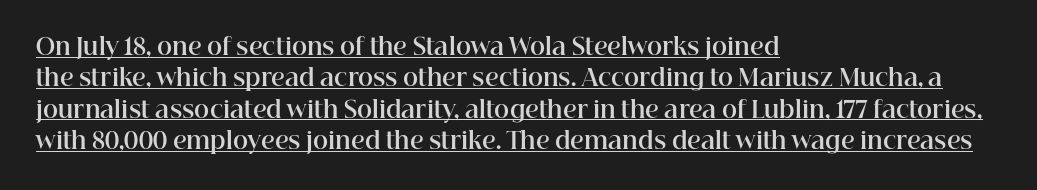
Q: Is the text bold? A: Yes.
Q: Is the text italic (slanted)? A: No, it is upright.
Q: Is the text underlined? A: Yes.
Q: How is the paragraph aligned? A: Left-aligned.
Q: Is the spacing between letters normal or unusually wide? A: Normal.
Q: Is the spacing between lines tight, normal or loose? A: Normal.
